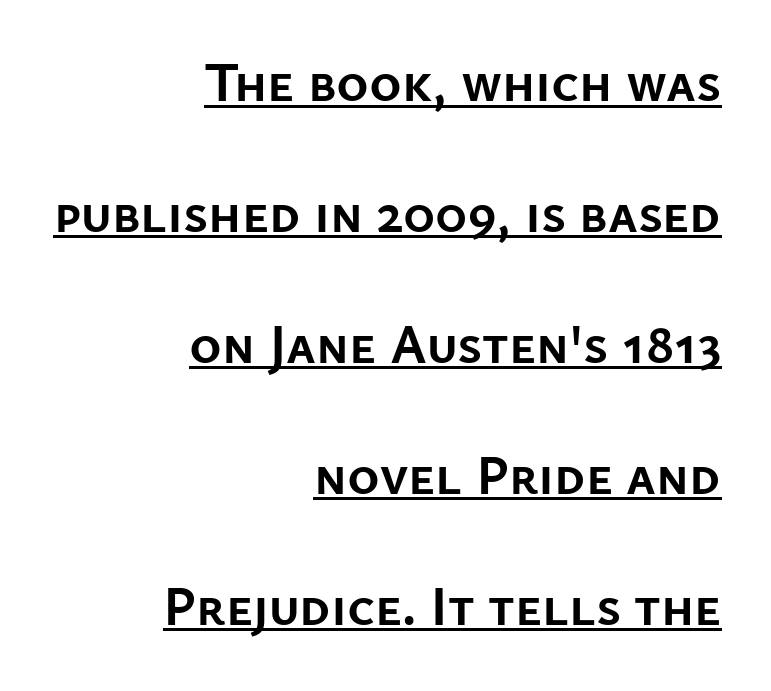
A continuous stroke trails under the words, as in a hyperlink. Looks like regular typesetting: each glyph gets only the width it needs. Unlike a traditional serif, this face leaves its strokes unadorned. The letters stand upright; this is a roman face.
